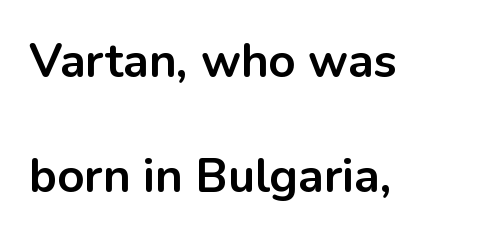
Q: Is the text bold? A: Yes.
Q: Is the text italic (slanted)? A: No, it is upright.
Q: Is the typeface a serif or a sans-serif typeface? A: Sans-serif.
Q: Is the text underlined? A: No.
Q: How is the paragraph aligned? A: Left-aligned.
Q: Is the spacing between letters normal or unusually wide? A: Normal.
Q: Is the spacing between lines tight, normal or loose? A: Loose.
Q: Width (condensed, normal, or wide)? A: Normal.
Q: Stroke contrast? A: Low.
Q: x-height? A: Medium.
Q: Monospaced? A: No.
